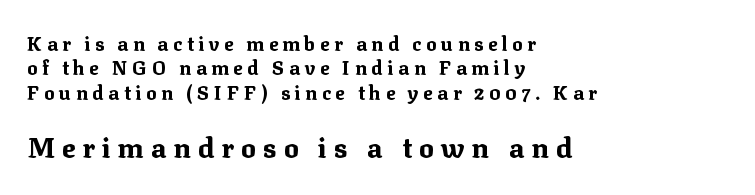
Q: Is the text bold? A: Yes.
Q: Is the text italic (slanted)? A: No, it is upright.
Q: Is the typeface a serif or a sans-serif typeface? A: Serif.
Q: Is the text underlined? A: No.
Q: How is the paragraph aligned? A: Left-aligned.
Q: Is the spacing between letters normal or unusually wide? A: Unusually wide.
Q: Is the spacing between lines tight, normal or loose? A: Normal.
Q: Which block of text is set in a larger size, the first (top) or the second (bottom)? A: The second (bottom) one.
Q: Width (condensed, normal, or wide)? A: Normal.
Q: Stroke contrast? A: Medium.
Q: x-height? A: Medium.
Q: Monospaced? A: No.
